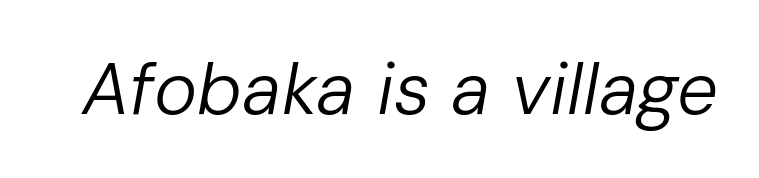
Bold? No — there's no thickening of the strokes. Beneath every word, the page is bare. Each letter keeps its own natural width here, so spacing adapts to shape. What stands out about the letter spacing? Nothing — it is the standard amount. A typesetter would mark this as italic.
